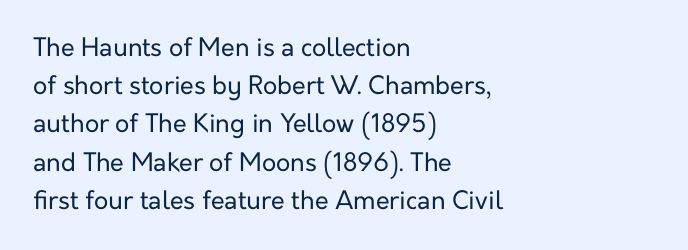
Q: Is the text bold? A: No.
Q: Is the text italic (slanted)? A: No, it is upright.
Q: Is the text underlined? A: No.
Q: How is the paragraph aligned? A: Left-aligned.
Q: Is the spacing between letters normal or unusually wide? A: Normal.
Q: Is the spacing between lines tight, normal or loose? A: Normal.
